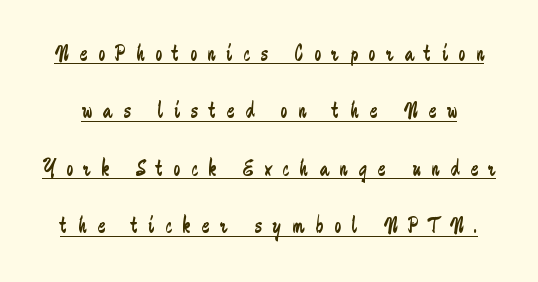
{"bold": "no", "underline": "yes", "line_spacing": "loose", "line_spacing_ratio": 2.5, "letter_spacing": "wide", "letter_spacing_em": 0.48, "glyph_px": 23}
